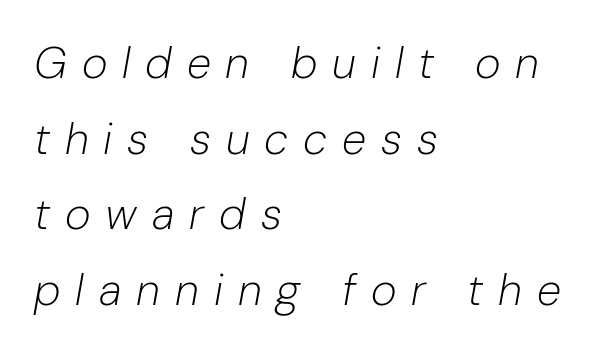
Q: Is the text bold? A: No.
Q: Is the text italic (slanted)? A: Yes, it leans right by about 10 degrees.
Q: Is the text underlined? A: No.
Q: How is the paragraph aligned? A: Left-aligned.
Q: Is the spacing between letters normal or unusually wide? A: Unusually wide.
Q: Width (condensed, normal, or wide)? A: Normal.
Q: Stroke contrast? A: Low.
Q: x-height? A: Medium.
Q: Monospaced? A: No.
